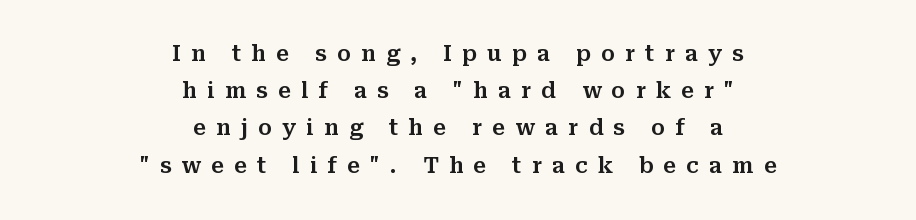
{"italic": "no", "underline": "no", "align": "center", "line_spacing_ratio": 1.77, "letter_spacing": "wide", "letter_spacing_em": 0.49, "glyph_px": 21}
